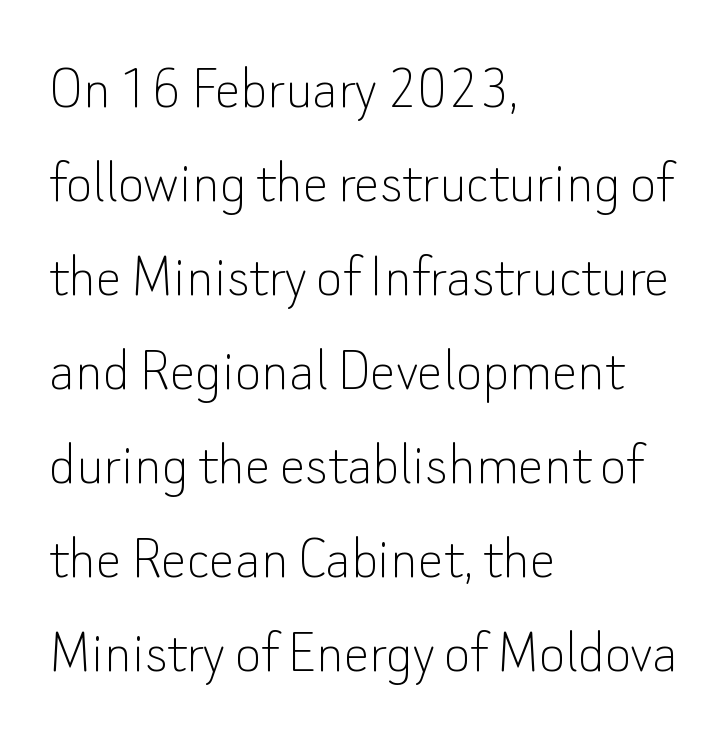
Caption: face not bold, strokes unweighted. Ascenders rise straight up at ninety degrees. Regarding serifs, this sample does without them. Short and long lines alike share a common starting point at left. The letters advance in unequal steps, a hallmark of proportional type.
